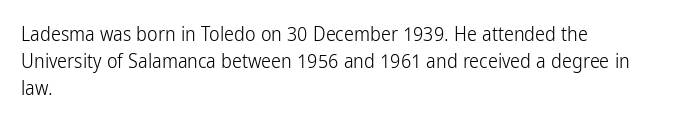
Q: Is the text bold? A: No.
Q: Is the text italic (slanted)? A: No, it is upright.
Q: Is the text underlined? A: No.
Q: How is the paragraph aligned? A: Left-aligned.
Q: Is the spacing between letters normal or unusually wide? A: Normal.
Q: Is the spacing between lines tight, normal or loose? A: Normal.
